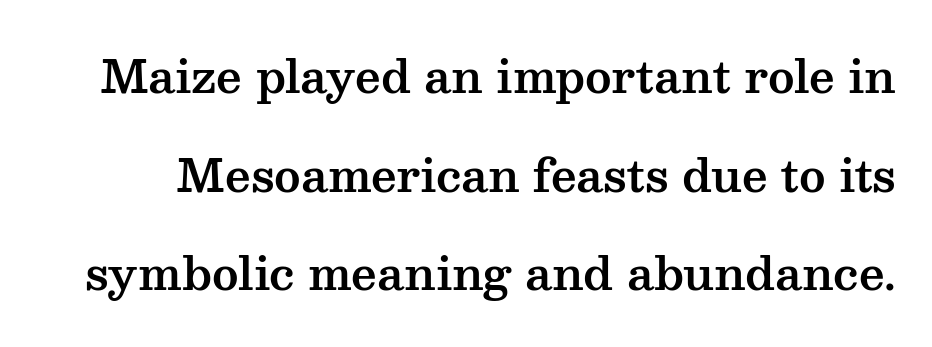
Observe the ordinary spacing: letters are neighbours, not strangers. These lines were composed using upright roman letters. You could fit nearly another row in the gap between these rows. Each row of text sits above clean, open space. Spacing verdict: proportional, widths tailored to each character.
